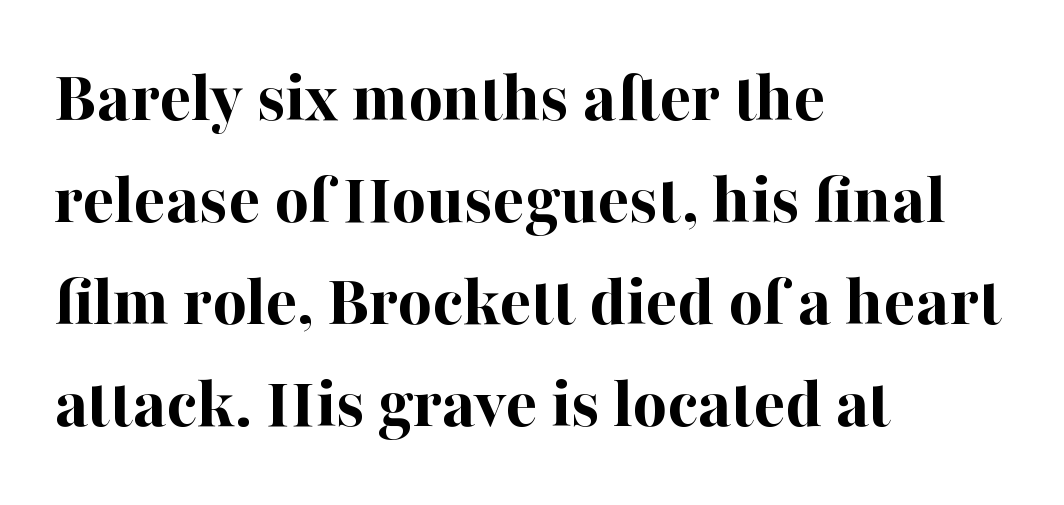
Q: Is the text bold? A: Yes.
Q: Is the text italic (slanted)? A: No, it is upright.
Q: Is the typeface a serif or a sans-serif typeface? A: Serif.
Q: Is the text underlined? A: No.
Q: How is the paragraph aligned? A: Left-aligned.
Q: Is the spacing between letters normal or unusually wide? A: Normal.
Q: Is the spacing between lines tight, normal or loose? A: Normal.
Q: Width (condensed, normal, or wide)? A: Normal.
Q: Stroke contrast? A: High.
Q: x-height? A: Medium.
Q: Monospaced? A: No.
